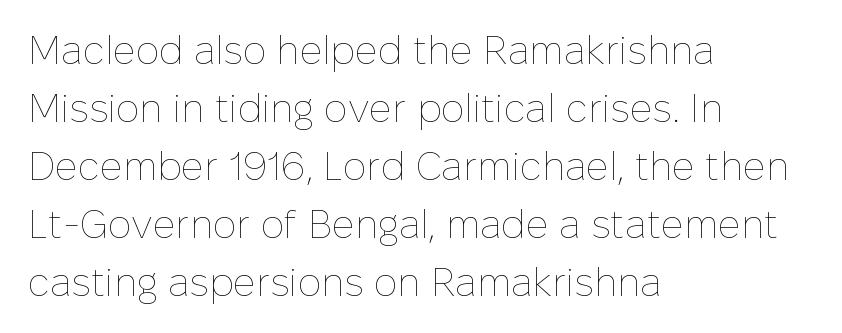
{"italic": "no", "bold": "no", "weight": "thin", "width": "normal", "stroke_contrast": "low", "x_height": "medium", "monospaced": "no", "underline": "no", "align": "left", "line_spacing": "normal", "line_spacing_ratio": 1.49, "letter_spacing": "normal", "letter_spacing_em": 0.0, "glyph_px": 39}
